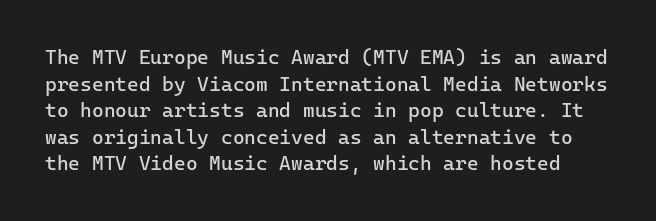
Q: Is the text bold? A: No.
Q: Is the text italic (slanted)? A: No, it is upright.
Q: Is the text underlined? A: No.
Q: Is the spacing between letters normal or unusually wide? A: Normal.
Q: Is the spacing between lines tight, normal or loose? A: Normal.
